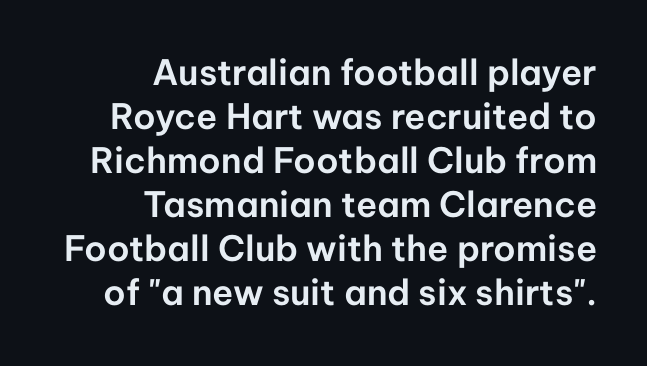
Q: Is the text italic (slanted)? A: No, it is upright.
Q: Is the typeface a serif or a sans-serif typeface? A: Sans-serif.
Q: Is the text underlined? A: No.
Q: How is the paragraph aligned? A: Right-aligned.
Q: Is the spacing between letters normal or unusually wide? A: Normal.
Q: Is the spacing between lines tight, normal or loose? A: Normal.
Q: Width (condensed, normal, or wide)? A: Normal.
Q: Stroke contrast? A: Low.
Q: x-height? A: Medium.
Q: Monospaced? A: No.
